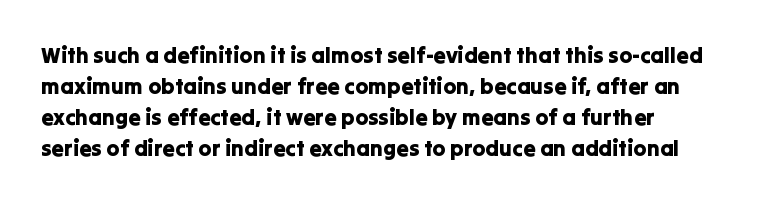
{"italic": "no", "underline": "no", "align": "left", "line_spacing": "normal", "line_spacing_ratio": 1.41, "letter_spacing": "normal", "letter_spacing_em": 0.0, "glyph_px": 22}
